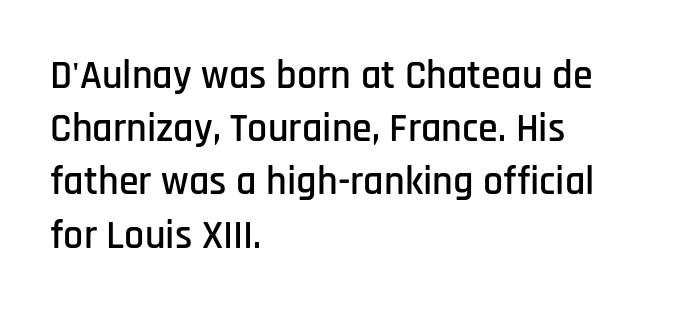
The vertical gap from one line to the next is medium. The specimen reads as upright at a glance. I'd call this a sans setting — the letters go barefoot. The words here are not underlined. Proportional: the letters do not fall into vertical columns.
